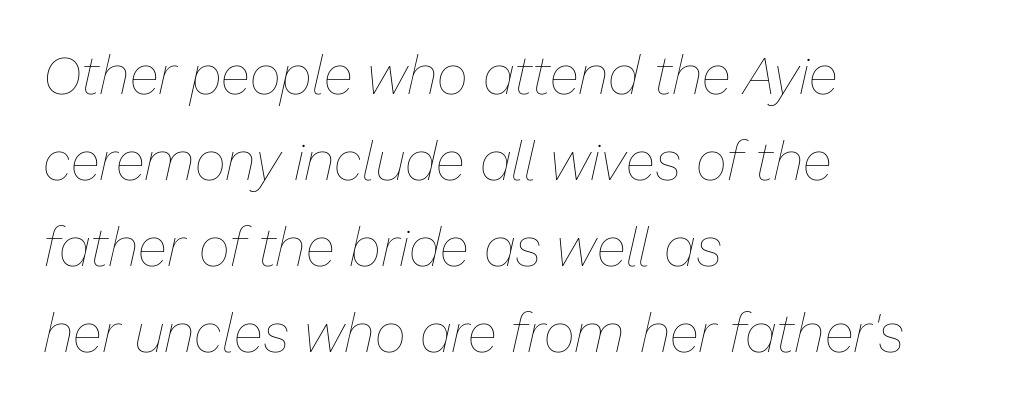
Q: Is the text bold? A: No.
Q: Is the text italic (slanted)? A: Yes, it leans right by about 13 degrees.
Q: Is the text underlined? A: No.
Q: How is the paragraph aligned? A: Left-aligned.
Q: Is the spacing between letters normal or unusually wide? A: Normal.
Q: Is the spacing between lines tight, normal or loose? A: Normal.
Q: Width (condensed, normal, or wide)? A: Normal.
Q: Stroke contrast? A: Low.
Q: x-height? A: Medium.
Q: Monospaced? A: No.
